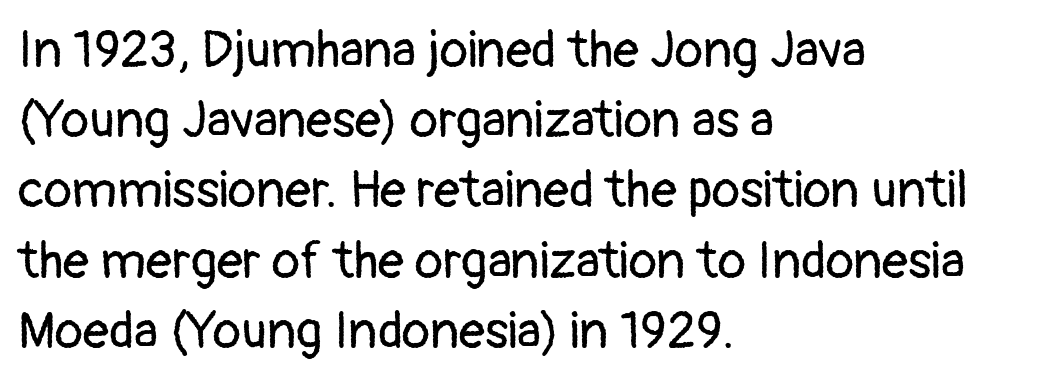
The horizontal fit of the characters is conventional and even. The space beneath each line is pristine and unruled. I'd call this a sans setting — the letters go barefoot. A roman cut, with each character standing at attention. Weight: not bold — regular or lighter. Visually the block forms a straight wall on the left and a jagged coastline on the right.
